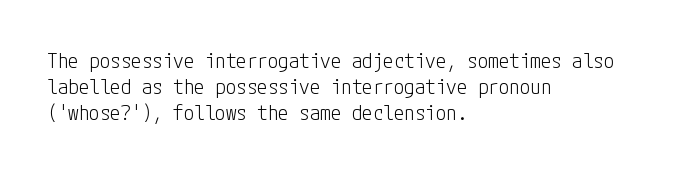
{"italic": "no", "bold": "no", "underline": "no", "align": "left", "line_spacing_ratio": 1.23, "letter_spacing": "normal", "letter_spacing_em": 0.0, "glyph_px": 21}
